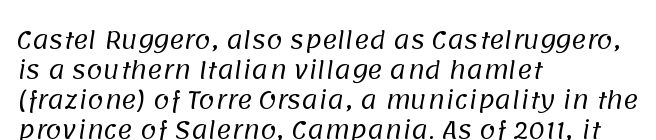
The image shows 23 px text type; set left-aligned, normal line spacing (1.3x), normal letter spacing, not underlined.
